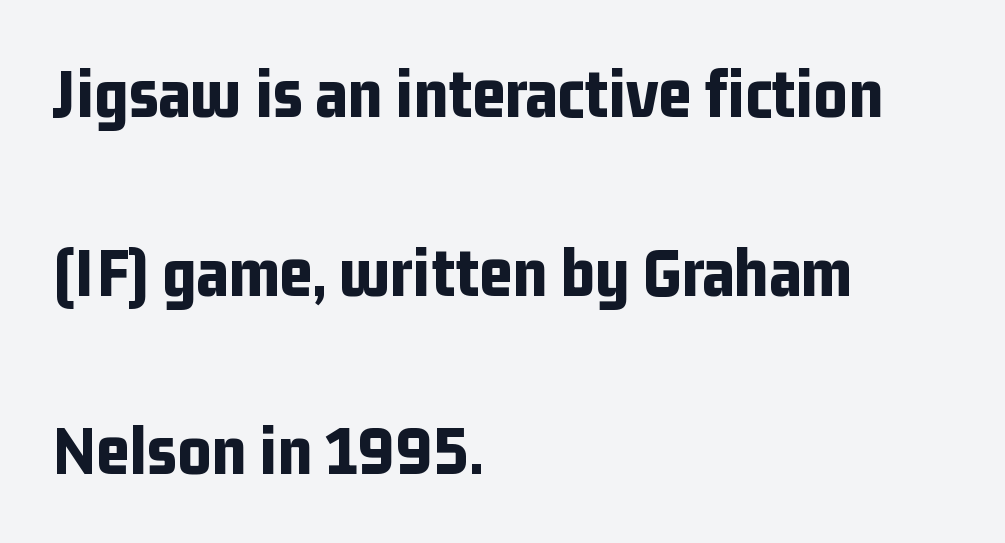
Casual observation: everything's shoved over to the left. Notice how thick the strokes are: this is what a full bold looks like. Ascenders rise straight up at ninety degrees. Tracking value appears to be zero — textbook default spacing. How would I describe the line gaps? Wide and relaxed. Spacing verdict: proportional, widths tailored to each character.
